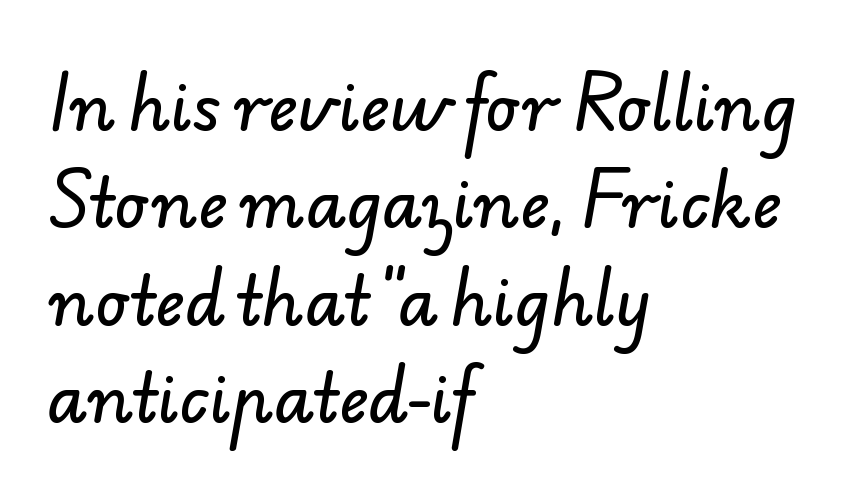
If you drew a ruler down the left edge, every line would touch it. Nothing unusual about the tracking: characters are spaced as the font intends. One glance says typical: line gaps are just what's usual. The type family on display is of the sans-serif kind.
